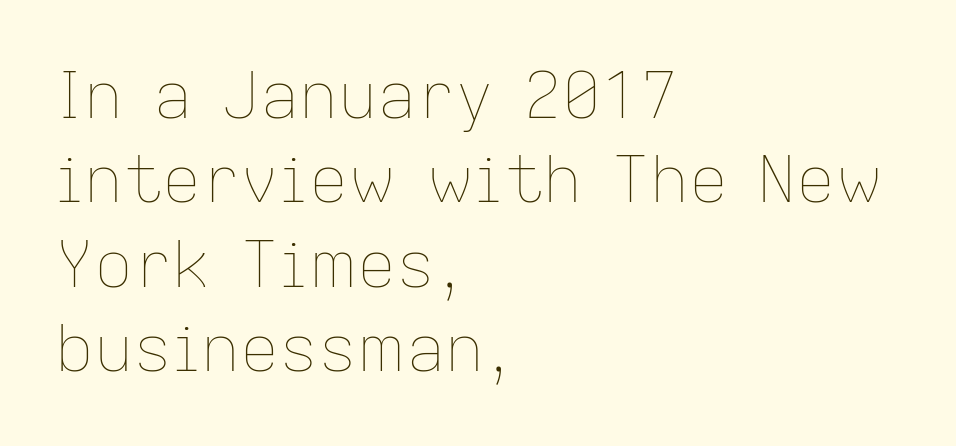
Q: Is the text bold? A: No.
Q: Is the text italic (slanted)? A: No, it is upright.
Q: Is the text underlined? A: No.
Q: How is the paragraph aligned? A: Left-aligned.
Q: Is the spacing between letters normal or unusually wide? A: Normal.
Q: Is the spacing between lines tight, normal or loose? A: Normal.
Q: Width (condensed, normal, or wide)? A: Normal.
Q: Stroke contrast? A: Low.
Q: x-height? A: Medium.
Q: Monospaced? A: No.
